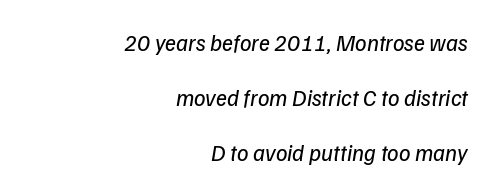
The image shows 23 px text type, italic (leaning right); set right-aligned, loose line spacing (2.39x), normal letter spacing, not underlined.
